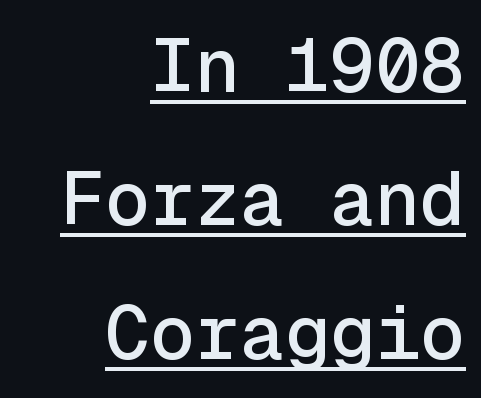
{"serif": "no", "italic": "no", "width": "normal", "x_height": "medium", "monospaced": "yes", "underline": "yes", "align": "right", "line_spacing_ratio": 1.78, "letter_spacing": "normal", "letter_spacing_em": 0.0, "glyph_px": 75}
